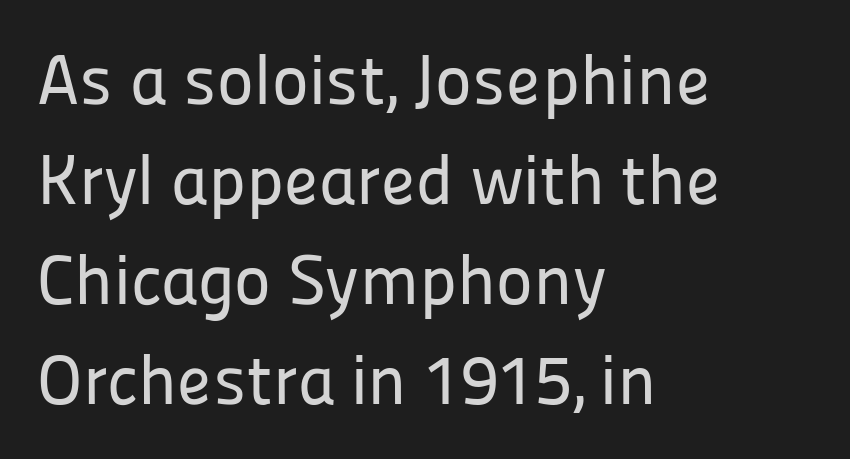
{"serif": "no", "italic": "no", "width": "normal", "stroke_contrast": "low", "x_height": "medium", "monospaced": "no", "underline": "no", "align": "left", "line_spacing": "normal", "line_spacing_ratio": 1.43, "letter_spacing": "normal", "letter_spacing_em": 0.0, "glyph_px": 70}
